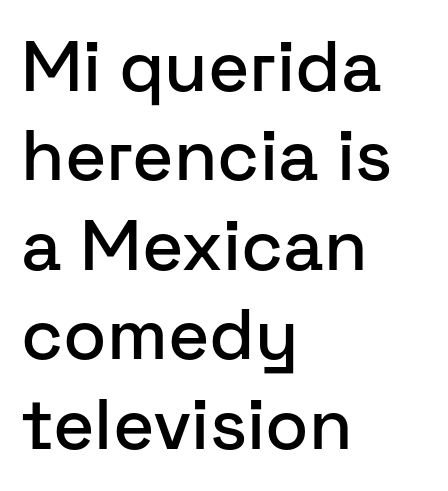
Italic? Not at all — the glyphs are vertical. The lines are quadded left. Spacing verdict: proportional, widths tailored to each character. The passage shown is not underscored anywhere.
